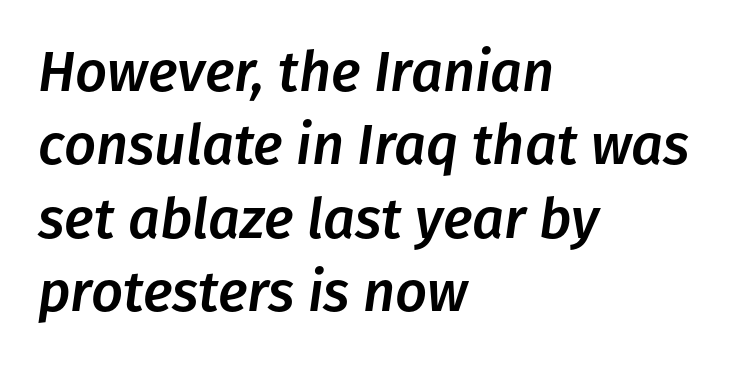
{"italic": "yes", "lean": "right", "slant_degrees": 8, "width": "normal", "stroke_contrast": "low", "x_height": "medium", "monospaced": "no", "underline": "no", "align": "left", "line_spacing": "normal", "line_spacing_ratio": 1.31, "letter_spacing": "normal", "letter_spacing_em": 0.0, "glyph_px": 56}
